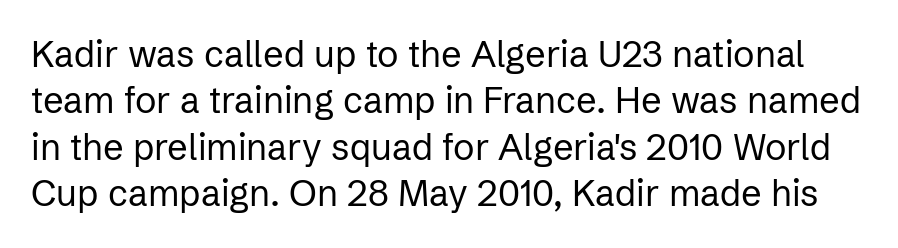
{"serif": "no", "italic": "no", "bold": "no", "weight": "regular", "width": "normal", "stroke_contrast": "low", "x_height": "medium", "monospaced": "no", "underline": "no", "line_spacing": "normal", "line_spacing_ratio": 1.29, "letter_spacing": "normal", "letter_spacing_em": 0.0, "glyph_px": 36}
